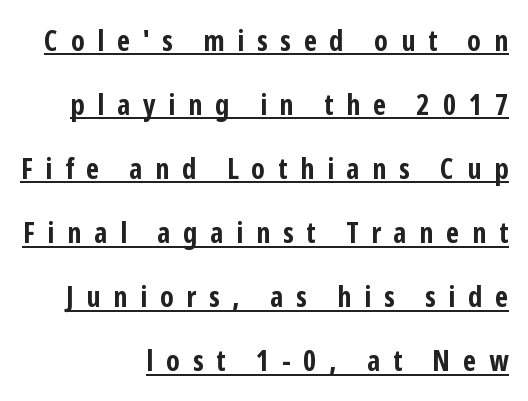
{"serif": "no", "italic": "no", "bold": "yes", "weight": "bold", "width": "condensed", "stroke_contrast": "low", "x_height": "medium", "monospaced": "no", "underline": "yes", "align": "right", "line_spacing": "loose", "line_spacing_ratio": 2.21, "letter_spacing": "wide", "letter_spacing_em": 0.44, "glyph_px": 29}
